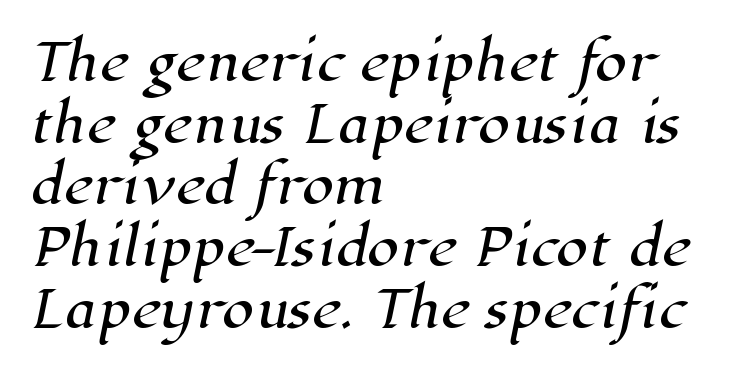
{"serif": "yes", "width": "normal", "stroke_contrast": "high", "x_height": "medium", "monospaced": "no", "underline": "no", "align": "left", "line_spacing_ratio": 1.21, "letter_spacing": "normal", "letter_spacing_em": 0.0, "glyph_px": 51}
